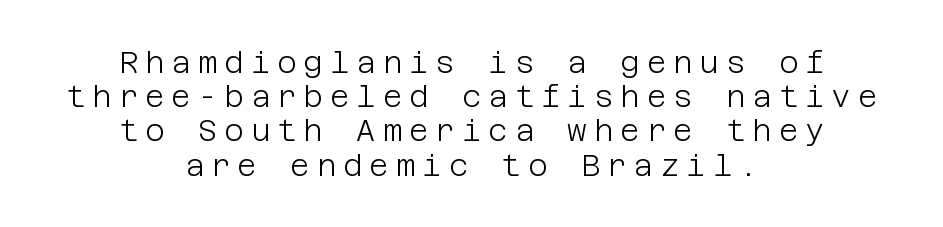
The lines in this sample share a center point and differ in where they start and stop. Unbolded letterforms with no extra heft. The type is letterspaced generously, with wide tracking. Descenders are the only things crossing below the line. One glance says dense: line gaps are narrower than usual. Note: no serifs on the glyphs.
